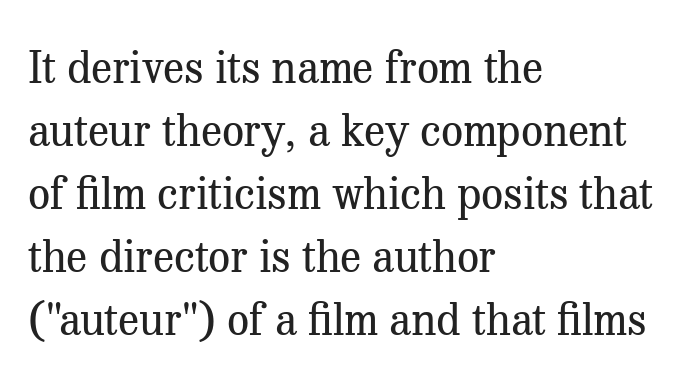
A typesetter would call this zero additional tracking. Stems here are at most as thick as an everyday book face. Note the varied advance widths — an 'i' is clearly narrower than an 'm'. Does the copy run flush right? No — it runs flush left.
